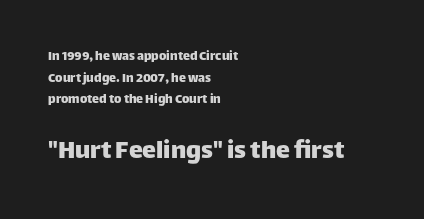
Q: Is the text italic (slanted)? A: No, it is upright.
Q: Is the typeface a serif or a sans-serif typeface? A: Sans-serif.
Q: Is the text underlined? A: No.
Q: How is the paragraph aligned? A: Left-aligned.
Q: Is the spacing between letters normal or unusually wide? A: Normal.
Q: Is the spacing between lines tight, normal or loose? A: Normal.
Q: Which block of text is set in a larger size, the first (top) or the second (bottom)? A: The second (bottom) one.
Q: Width (condensed, normal, or wide)? A: Normal.
Q: Stroke contrast? A: Low.
Q: x-height? A: Large.
Q: Monospaced? A: No.
